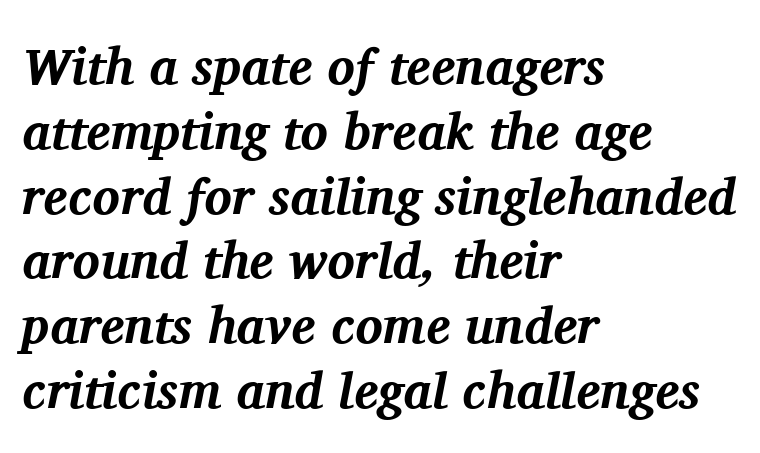
Italic? Definitely — the glyphs are oblique. The foot of each line stays bare and open. Here the designer chose a conventional face with non-uniform glyph widths. The passage shown has conventional tracking throughout. Honestly, the row spacing looks completely unremarkable. This is heavy type, rendered in bold.
